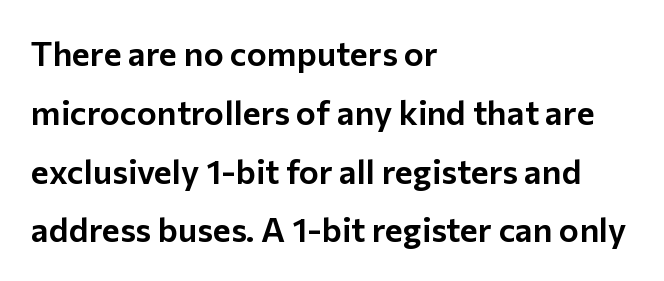
{"serif": "no", "italic": "no", "width": "normal", "stroke_contrast": "low", "x_height": "medium", "monospaced": "no", "underline": "no", "align": "left", "line_spacing_ratio": 1.73, "letter_spacing": "normal", "letter_spacing_em": 0.0, "glyph_px": 34}
